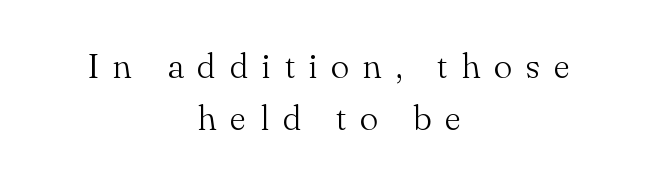
{"serif": "yes", "italic": "no", "bold": "no", "weight": "light", "width": "normal", "stroke_contrast": "medium", "x_height": "small", "monospaced": "no", "underline": "no", "align": "center", "line_spacing": "normal", "line_spacing_ratio": 1.5, "letter_spacing": "wide", "letter_spacing_em": 0.39, "glyph_px": 35}
